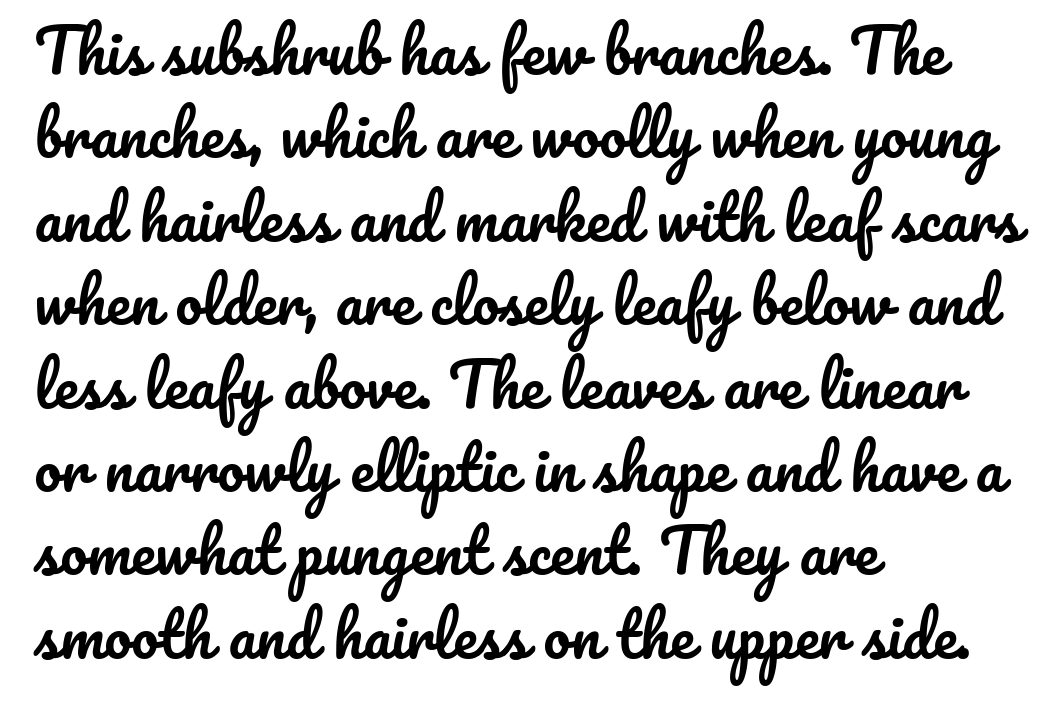
Q: Is the text italic (slanted)? A: Yes.
Q: Is the text underlined? A: No.
Q: How is the paragraph aligned? A: Left-aligned.
Q: Is the spacing between letters normal or unusually wide? A: Normal.
Q: Is the spacing between lines tight, normal or loose? A: Normal.
Q: Width (condensed, normal, or wide)? A: Normal.
Q: Stroke contrast? A: Low.
Q: x-height? A: Small.
Q: Monospaced? A: No.
